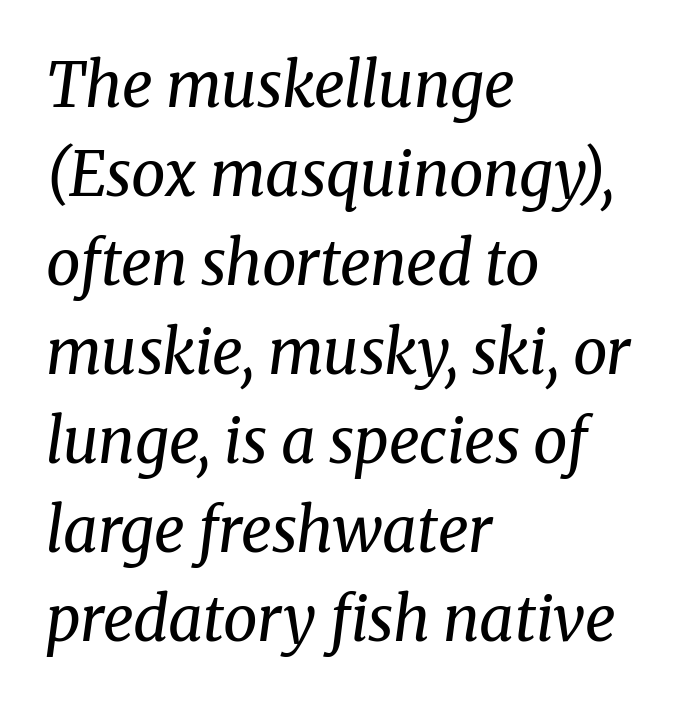
Think of a printed novel: that variable character pitch is what you see here. Leading: standard. Each row of text sits above clean, open space. The passage shown has conventional tracking throughout.
